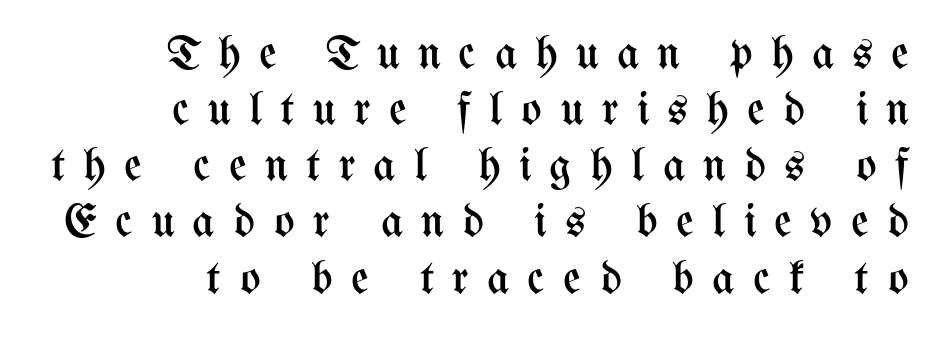
{"italic": "no", "bold": "no", "weight": "regular", "width": "condensed", "stroke_contrast": "medium", "x_height": "medium", "monospaced": "no", "underline": "no", "align": "right", "line_spacing_ratio": 1.17, "letter_spacing": "wide", "letter_spacing_em": 0.38, "glyph_px": 48}
